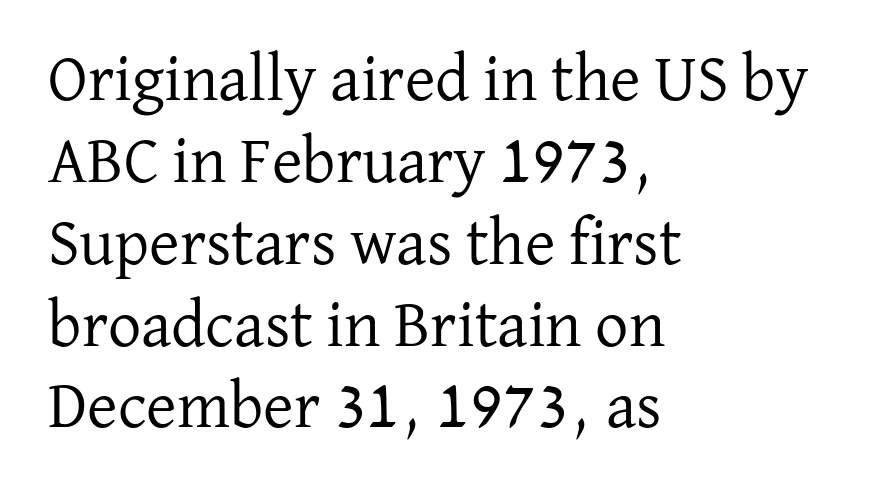
The image shows 66 px regular-weight serif type, upright; set left-aligned, line spacing 1.24x, normal letter spacing, not underlined; low stroke contrast and a medium x-height.
